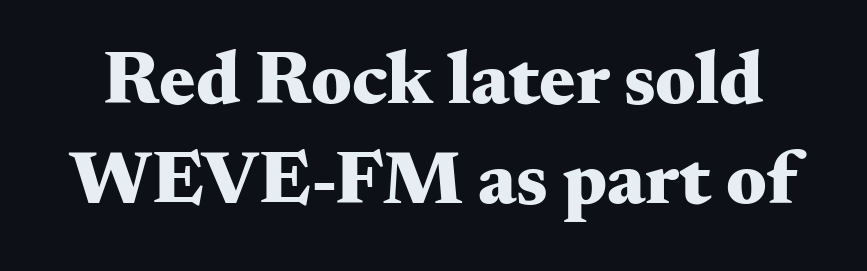
Q: Is the text bold? A: Yes.
Q: Is the text italic (slanted)? A: No, it is upright.
Q: Is the typeface a serif or a sans-serif typeface? A: Serif.
Q: Is the text underlined? A: No.
Q: Is the spacing between letters normal or unusually wide? A: Normal.
Q: Is the spacing between lines tight, normal or loose? A: Normal.
Q: Width (condensed, normal, or wide)? A: Wide.
Q: Stroke contrast? A: Medium.
Q: x-height? A: Small.
Q: Monospaced? A: No.
